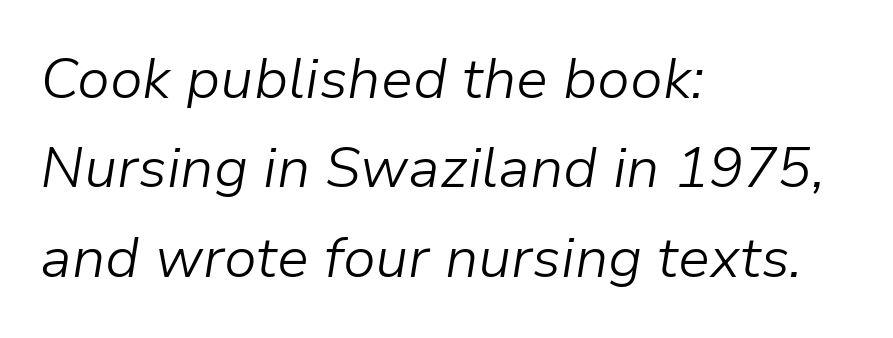
{"italic": "yes", "lean": "right", "slant_degrees": 9, "bold": "no", "weight": "light", "width": "normal", "stroke_contrast": "low", "x_height": "medium", "monospaced": "no", "underline": "no", "align": "left", "line_spacing": "normal", "line_spacing_ratio": 1.57, "letter_spacing": "normal", "letter_spacing_em": 0.0, "glyph_px": 57}
